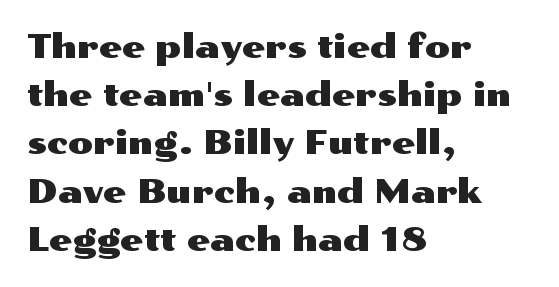
The image shows 33 px wide sans-serif type, upright; set left-aligned, normal line spacing (1.46x), normal letter spacing, not underlined; medium stroke contrast and a medium x-height.
